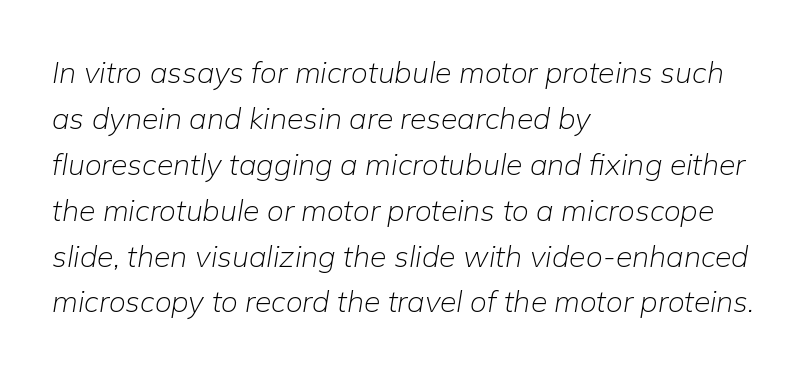
The gaps between neighbouring characters are ordinary and unremarkable. Letters have the restrained weight of plain body copy at most. The face used here is proportionally spaced, like ordinary book or web type. Plain, unruled lines of type.
